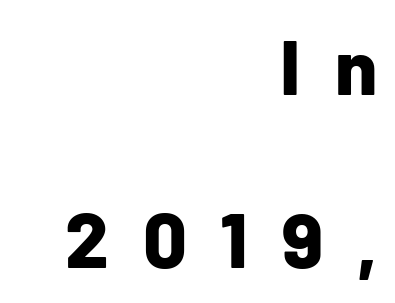
In CSS terms this would be text-align: right. Words float on clear page, feet unadorned. Typographically, this falls in the sans-serif category. This sample uses expanded letter spacing, leaving extra air between glyphs. These lines stand farther apart than default settings would place them. This sample has the flowing, uneven cadence of proportional lettering.
